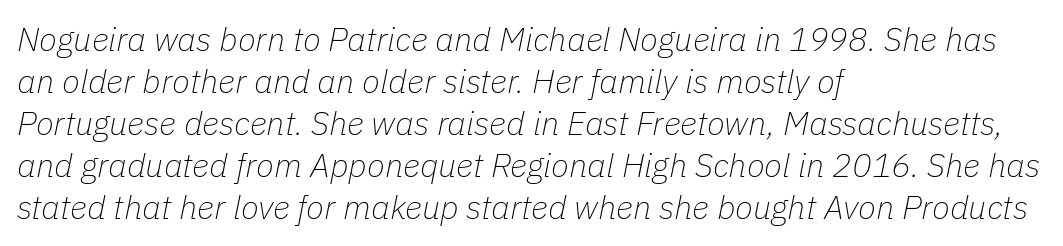
The image shows 33 px thin type, italic (leaning right); set left-aligned, normal line spacing (1.27x), normal letter spacing, not underlined; low stroke contrast and a medium x-height.
